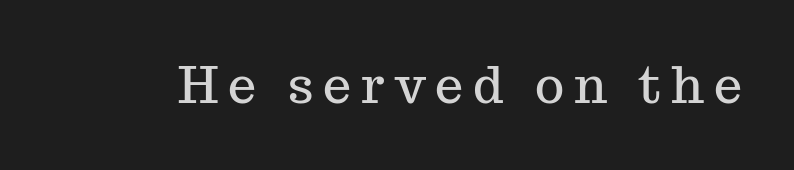
The image shows 50 px serif type, upright; set unusually wide letter spacing (+0.2 em), not underlined; medium stroke contrast and a medium x-height.
